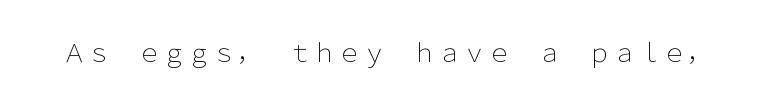
{"italic": "no", "bold": "no", "underline": "no", "letter_spacing": "normal", "letter_spacing_em": 0.0, "glyph_px": 25}
